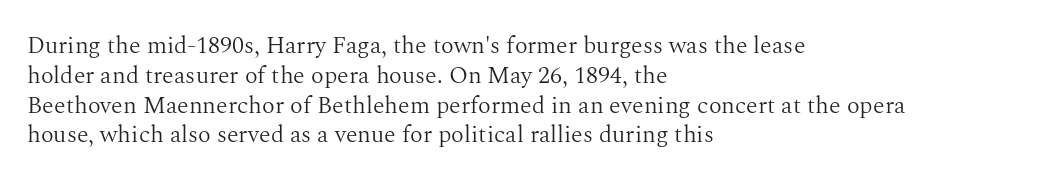
{"italic": "no", "bold": "no", "underline": "no", "align": "left", "line_spacing_ratio": 1.24, "letter_spacing": "normal", "letter_spacing_em": 0.0, "glyph_px": 24}
